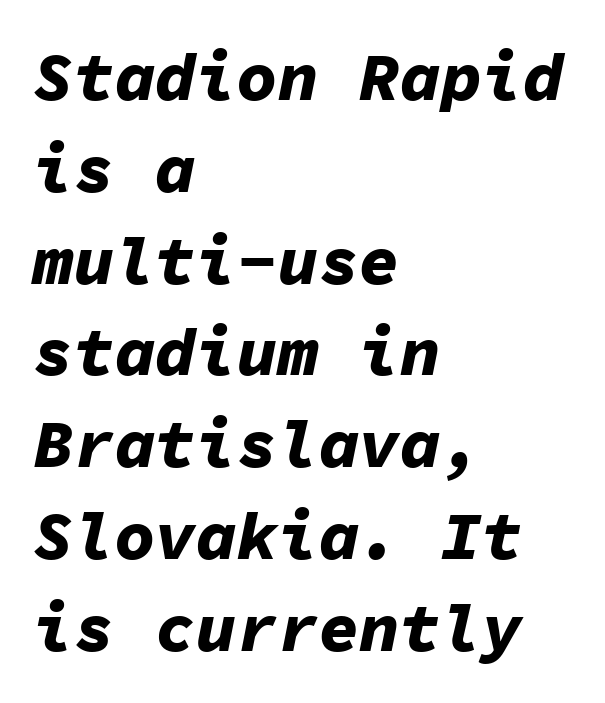
Q: Is the text bold? A: Yes.
Q: Is the text italic (slanted)? A: Yes, it leans right by about 11 degrees.
Q: Is the text underlined? A: No.
Q: How is the paragraph aligned? A: Left-aligned.
Q: Is the spacing between letters normal or unusually wide? A: Normal.
Q: Is the spacing between lines tight, normal or loose? A: Normal.
Q: Width (condensed, normal, or wide)? A: Normal.
Q: Stroke contrast? A: Low.
Q: x-height? A: Medium.
Q: Monospaced? A: Yes.
